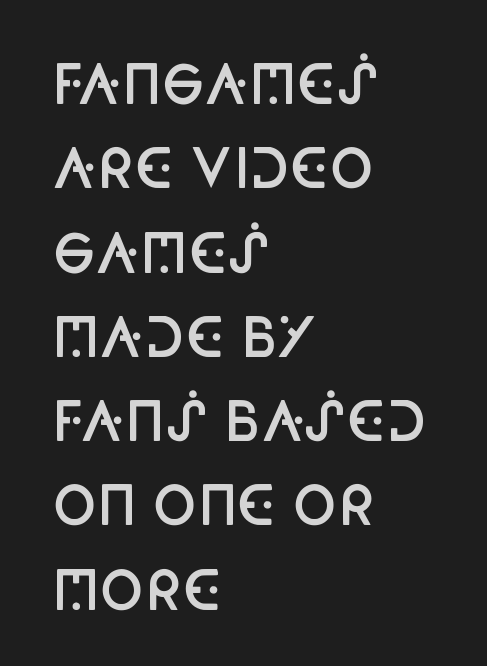
What stands out about the letter spacing? Nothing — it is the standard amount. These lines sit exactly where default settings would place them. The type sits square on the baseline with zero lean. One-word summary of the alignment: left. Lines of text with bare space underneath. Each letter's strokes conclude bluntly, with no projecting serifs.
